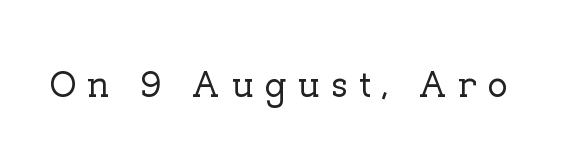
Q: Is the text italic (slanted)? A: No, it is upright.
Q: Is the typeface a serif or a sans-serif typeface? A: Serif.
Q: Is the text underlined? A: No.
Q: Is the spacing between letters normal or unusually wide? A: Unusually wide.
Q: Width (condensed, normal, or wide)? A: Normal.
Q: Stroke contrast? A: Low.
Q: x-height? A: Medium.
Q: Monospaced? A: No.
